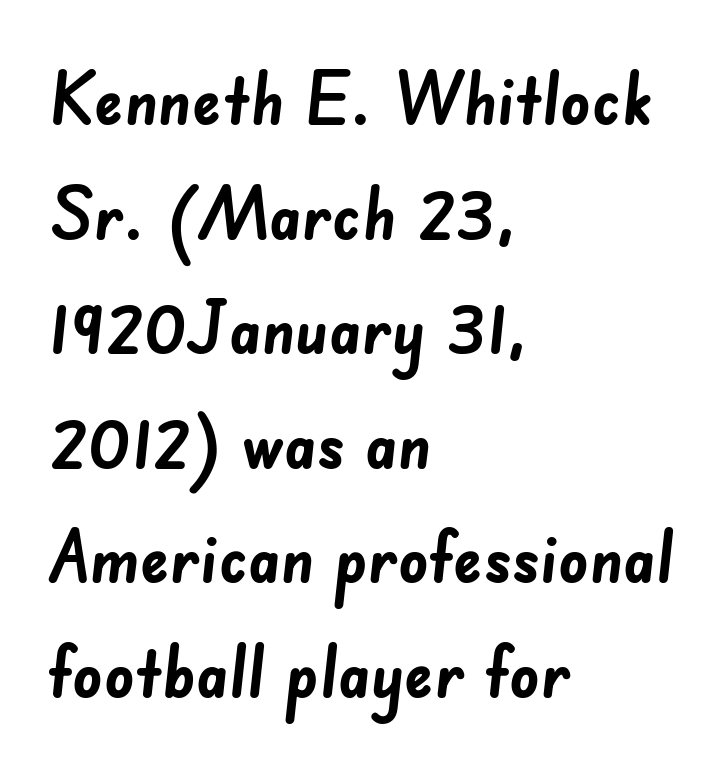
Q: Is the text bold? A: Yes.
Q: Is the typeface a serif or a sans-serif typeface? A: Sans-serif.
Q: Is the text underlined? A: No.
Q: How is the paragraph aligned? A: Left-aligned.
Q: Is the spacing between letters normal or unusually wide? A: Normal.
Q: Is the spacing between lines tight, normal or loose? A: Normal.
Q: Width (condensed, normal, or wide)? A: Normal.
Q: Stroke contrast? A: Low.
Q: x-height? A: Small.
Q: Monospaced? A: No.
